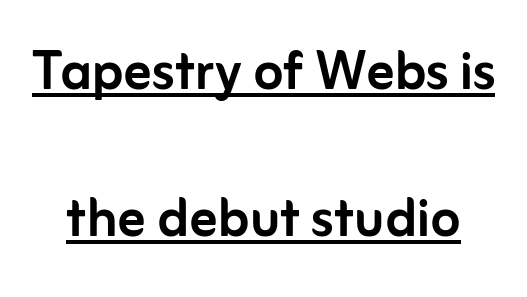
Observe the absence of serifs on each vertical stroke in this sample. Characters remain perfectly vertical along every line. Reading down the column, the eye jumps a long way to each next line. Spacing between characters is what you'd get straight out of the box. Is this a fixed-width face? No — the glyphs have proportional, varying widths.
